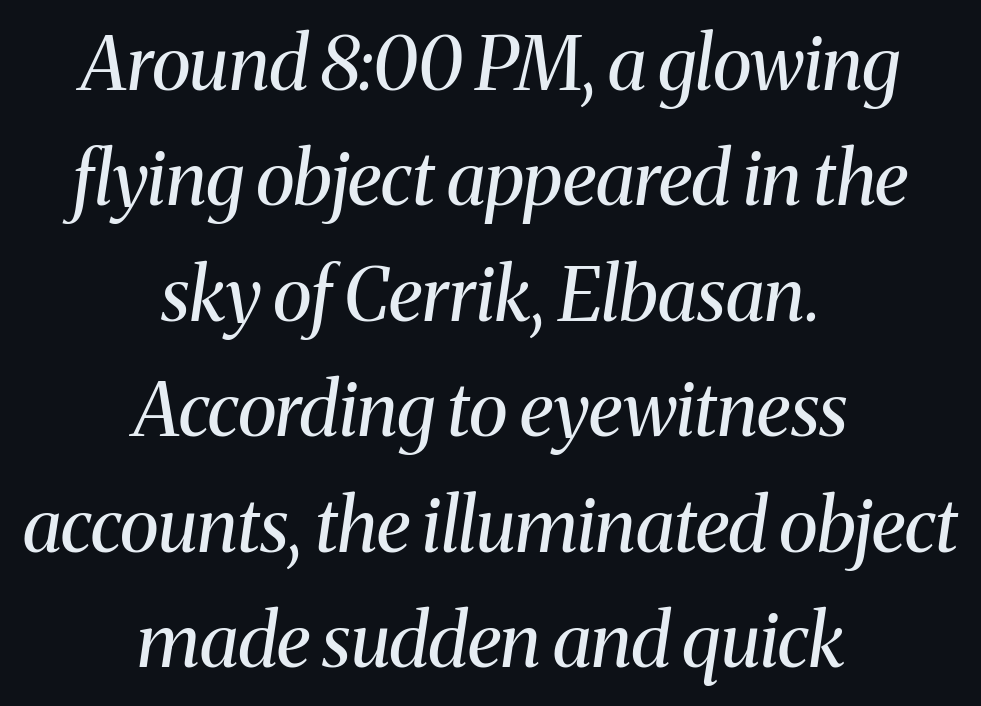
The passage shown has conventional tracking throughout. Does the copy run flush right? No — it is centered line by line. In terms of letterform style, serifs are clearly present. Spacing verdict: proportional, widths tailored to each character. Interline gaps are of average width in this sample. Bare-footed words on every line.
